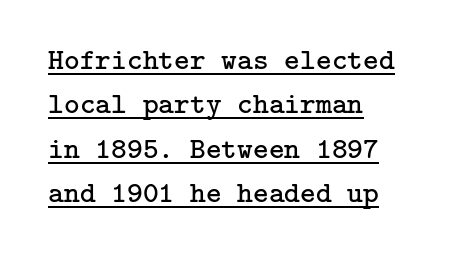
The image shows 30 px regular-weight serif type, upright; set left-aligned, normal line spacing (1.48x), normal letter spacing, underlined; low stroke contrast and a medium x-height.
